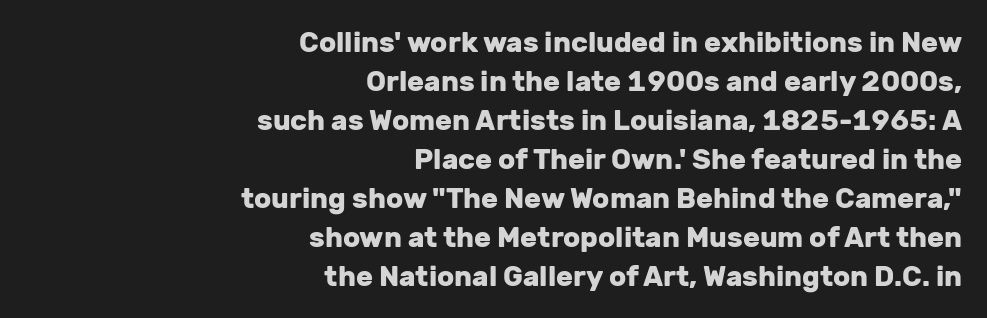
{"serif": "no", "italic": "no", "bold": "yes", "weight": "heavy", "width": "normal", "stroke_contrast": "low", "x_height": "medium", "monospaced": "no", "underline": "no", "align": "right", "line_spacing": "normal", "line_spacing_ratio": 1.39, "letter_spacing": "normal", "letter_spacing_em": 0.0, "glyph_px": 28}
